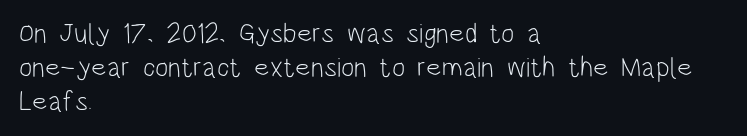
Q: Is the text bold? A: No.
Q: Is the text italic (slanted)? A: No, it is upright.
Q: Is the typeface a serif or a sans-serif typeface? A: Sans-serif.
Q: Is the text underlined? A: No.
Q: How is the paragraph aligned? A: Left-aligned.
Q: Is the spacing between letters normal or unusually wide? A: Normal.
Q: Width (condensed, normal, or wide)? A: Condensed.
Q: Stroke contrast? A: Low.
Q: x-height? A: Large.
Q: Monospaced? A: No.
